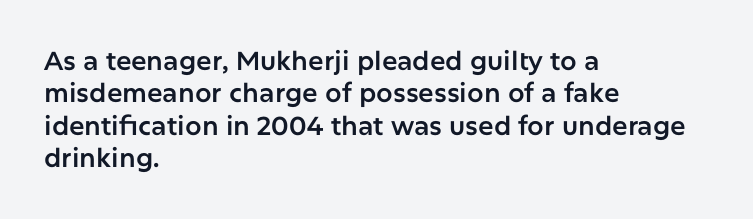
These lines sit exactly where default settings would place them. The letters stand upright; this is a roman face. Typeset ragged right — the left edge is the straight one. Just letters on the line, the space beneath them empty. Caption: standard tracking, unaltered.
